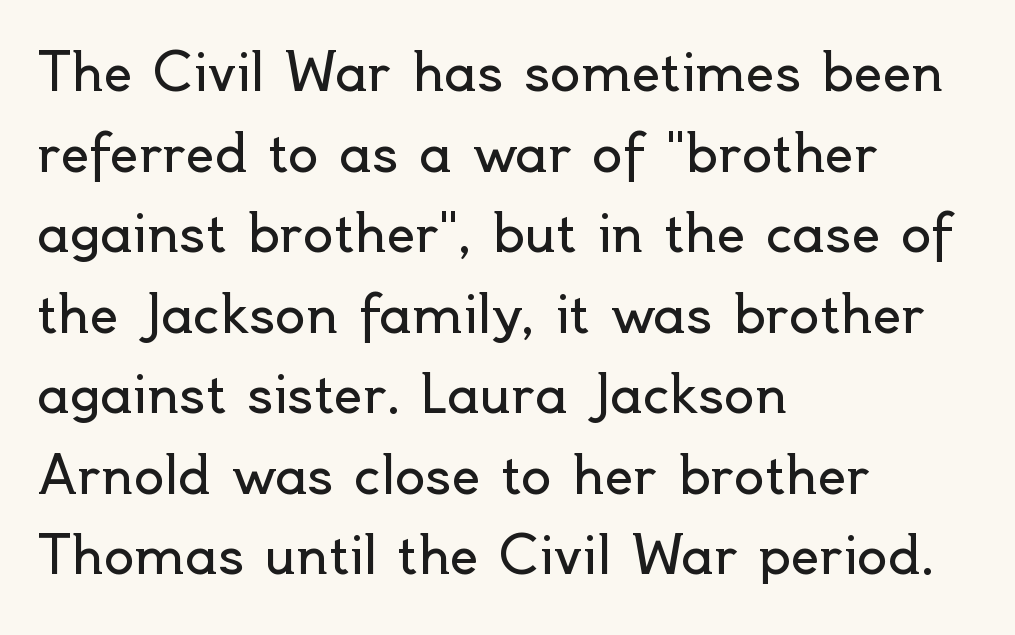
Q: Is the text bold? A: No.
Q: Is the text italic (slanted)? A: No, it is upright.
Q: Is the typeface a serif or a sans-serif typeface? A: Sans-serif.
Q: Is the text underlined? A: No.
Q: How is the paragraph aligned? A: Left-aligned.
Q: Is the spacing between letters normal or unusually wide? A: Normal.
Q: Is the spacing between lines tight, normal or loose? A: Normal.
Q: Width (condensed, normal, or wide)? A: Normal.
Q: x-height? A: Small.
Q: Monospaced? A: No.
